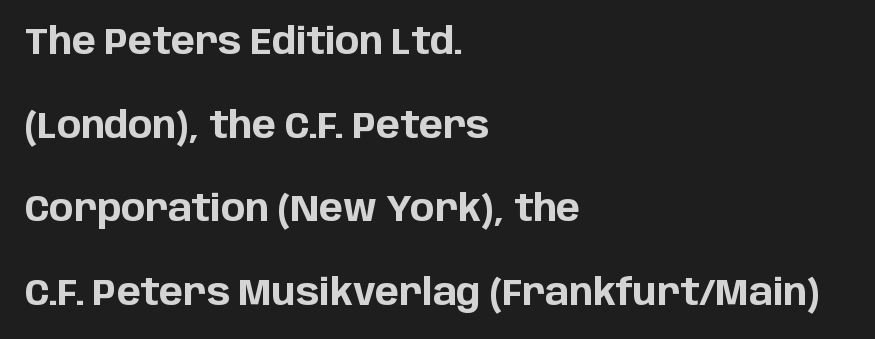
{"serif": "no", "italic": "no", "bold": "yes", "weight": "bold", "width": "normal", "stroke_contrast": "low", "x_height": "large", "monospaced": "no", "underline": "no", "align": "left", "line_spacing": "loose", "line_spacing_ratio": 2.32, "letter_spacing": "normal", "letter_spacing_em": 0.0, "glyph_px": 36}
